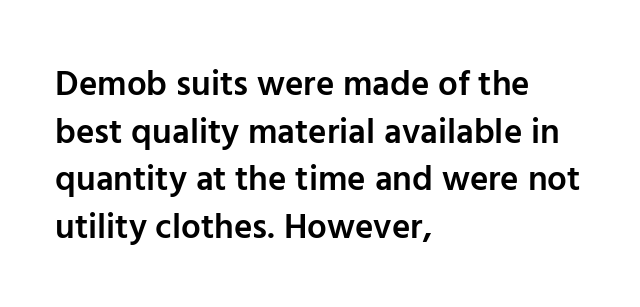
Q: Is the text bold? A: Semi-bold.
Q: Is the text italic (slanted)? A: No, it is upright.
Q: Is the typeface a serif or a sans-serif typeface? A: Sans-serif.
Q: Is the text underlined? A: No.
Q: How is the paragraph aligned? A: Left-aligned.
Q: Is the spacing between letters normal or unusually wide? A: Normal.
Q: Is the spacing between lines tight, normal or loose? A: Normal.
Q: Width (condensed, normal, or wide)? A: Normal.
Q: Stroke contrast? A: Low.
Q: x-height? A: Medium.
Q: Monospaced? A: No.
